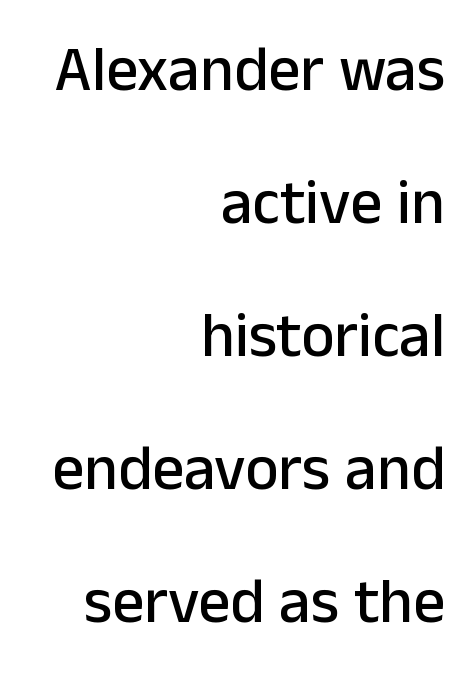
Each letter keeps its own natural width here, so spacing adapts to shape. Horizontally, the lines are justified to the trailing edge only. Does the type have serifs? No, each stem ends abruptly. The type sits square on the baseline with zero lean.
